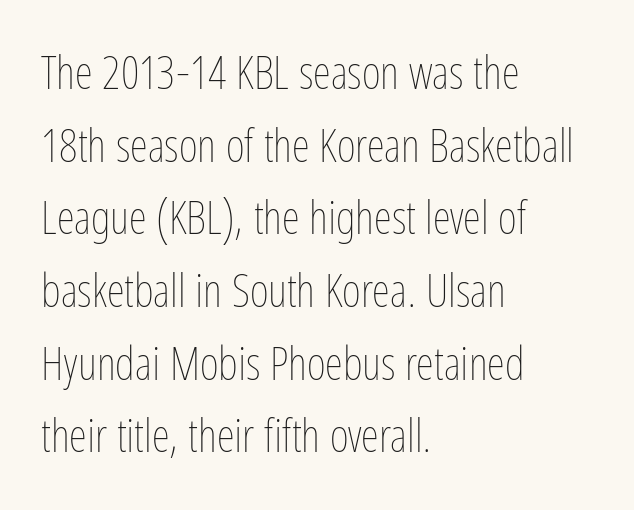
The image shows 46 px thin, condensed type, upright; set left-aligned, normal line spacing (1.58x), normal letter spacing, not underlined; low stroke contrast and a medium x-height.
